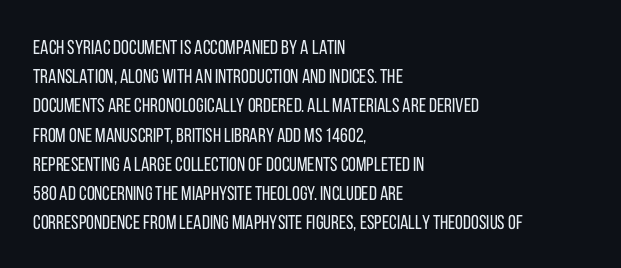
Q: Is the text bold? A: No.
Q: Is the text italic (slanted)? A: No, it is upright.
Q: Is the text underlined? A: No.
Q: How is the paragraph aligned? A: Left-aligned.
Q: Is the spacing between letters normal or unusually wide? A: Normal.
Q: Is the spacing between lines tight, normal or loose? A: Normal.
